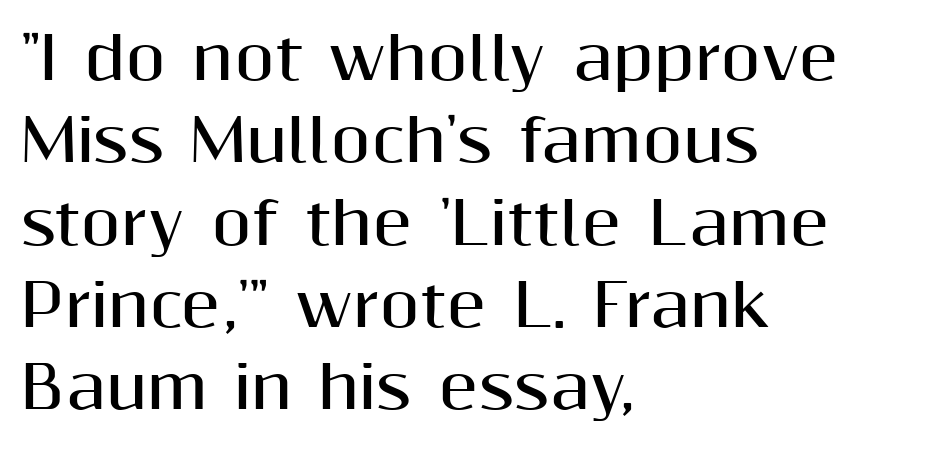
{"serif": "no", "italic": "no", "bold": "yes", "weight": "bold", "width": "normal", "stroke_contrast": "medium", "x_height": "medium", "monospaced": "no", "underline": "no", "align": "left", "line_spacing": "normal", "line_spacing_ratio": 1.42, "letter_spacing": "normal", "letter_spacing_em": 0.0, "glyph_px": 58}
